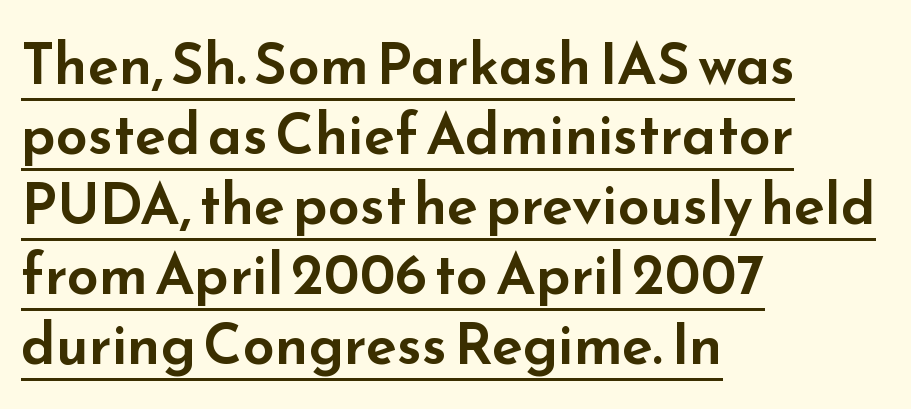
The image shows 57 px wide sans-serif type, upright; set left-aligned, line spacing 1.23x, normal letter spacing, underlined; low stroke contrast and a small x-height.
